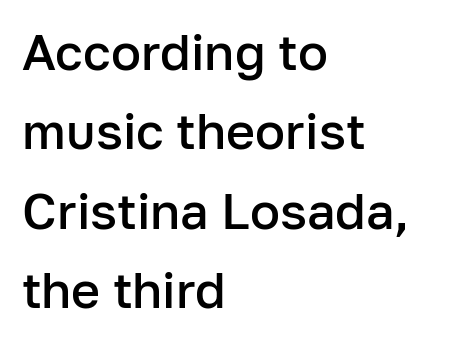
{"serif": "no", "italic": "no", "bold": "semi", "weight": "semibold", "width": "normal", "stroke_contrast": "low", "x_height": "medium", "monospaced": "no", "underline": "no", "align": "left", "line_spacing": "normal", "line_spacing_ratio": 1.59, "letter_spacing": "normal", "letter_spacing_em": 0.0, "glyph_px": 50}
